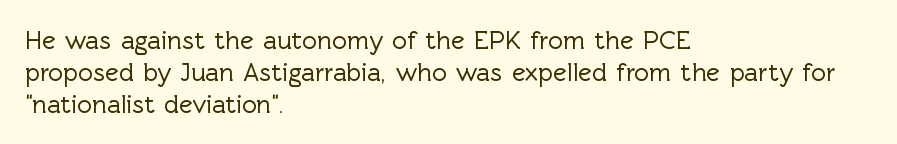
{"italic": "no", "underline": "no", "align": "left", "line_spacing_ratio": 1.23, "letter_spacing": "normal", "letter_spacing_em": 0.0, "glyph_px": 26}
